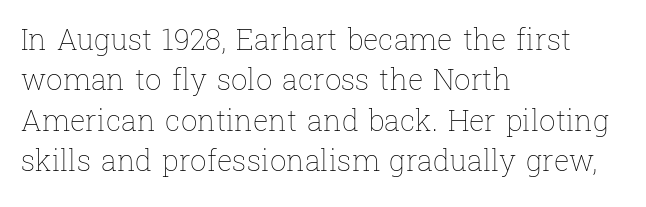
{"italic": "no", "bold": "no", "weight": "thin", "width": "normal", "stroke_contrast": "low", "x_height": "medium", "monospaced": "no", "underline": "no", "align": "left", "line_spacing": "normal", "line_spacing_ratio": 1.39, "letter_spacing": "normal", "letter_spacing_em": 0.0, "glyph_px": 29}
